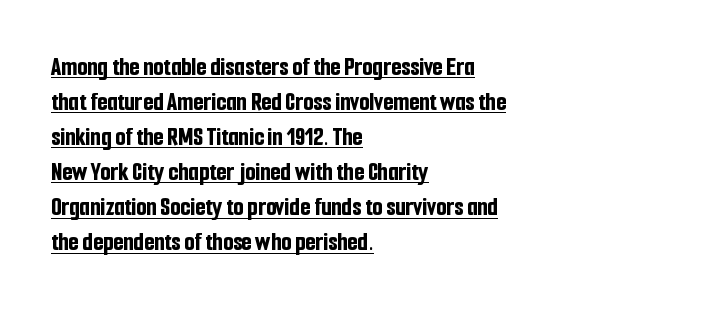
Q: Is the text bold? A: Yes.
Q: Is the text italic (slanted)? A: No, it is upright.
Q: Is the text underlined? A: Yes.
Q: How is the paragraph aligned? A: Left-aligned.
Q: Is the spacing between letters normal or unusually wide? A: Normal.
Q: Is the spacing between lines tight, normal or loose? A: Normal.
